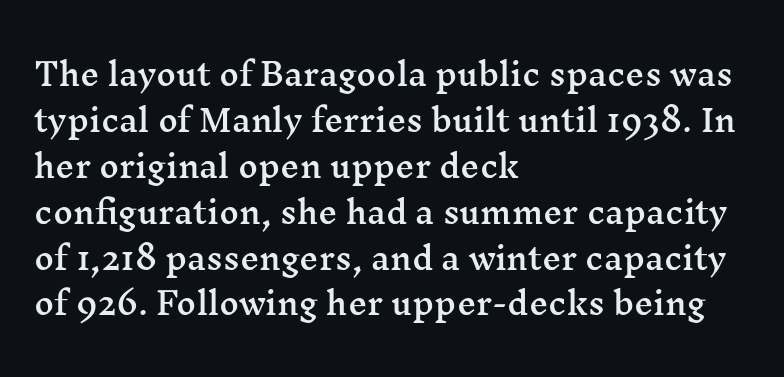
{"serif": "yes", "italic": "no", "width": "wide", "stroke_contrast": "medium", "x_height": "medium", "monospaced": "no", "underline": "no", "align": "left", "line_spacing": "normal", "line_spacing_ratio": 1.53, "letter_spacing": "normal", "letter_spacing_em": 0.0, "glyph_px": 30}
